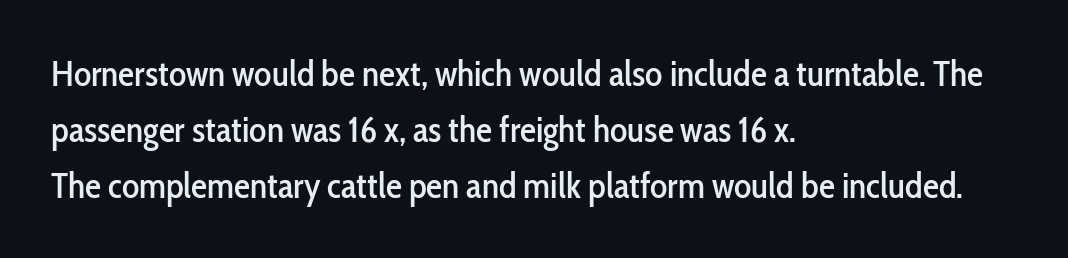
Q: Is the text italic (slanted)? A: No, it is upright.
Q: Is the typeface a serif or a sans-serif typeface? A: Sans-serif.
Q: Is the text underlined? A: No.
Q: How is the paragraph aligned? A: Left-aligned.
Q: Is the spacing between letters normal or unusually wide? A: Normal.
Q: Is the spacing between lines tight, normal or loose? A: Normal.
Q: Width (condensed, normal, or wide)? A: Condensed.
Q: Stroke contrast? A: Low.
Q: x-height? A: Medium.
Q: Monospaced? A: No.
